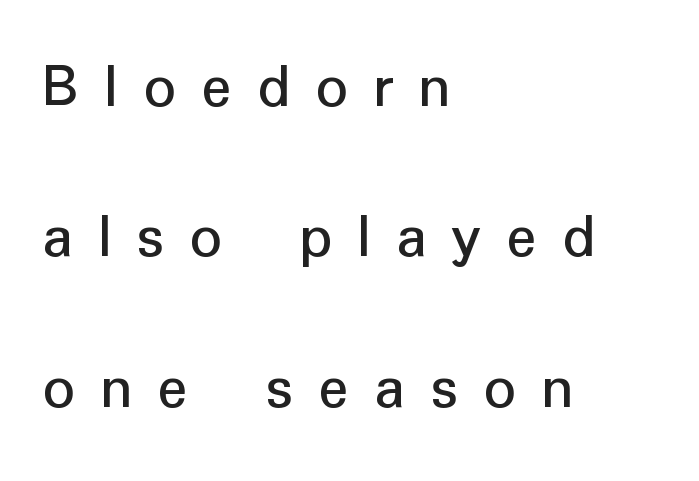
Leading: increased. Decoration check: the copy has no underline. No extra ink here — the face is not bold. Short and long lines alike share a common starting point at left.
